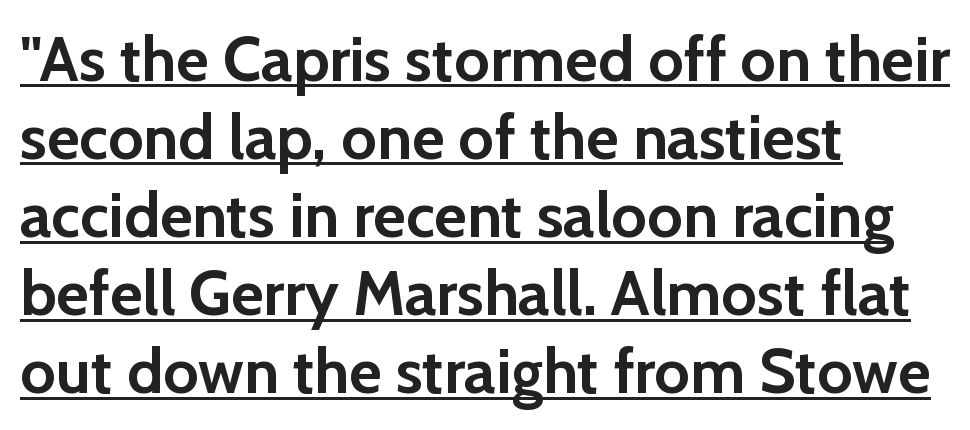
The image shows 63 px semibold sans-serif type, upright; set left-aligned, line spacing 1.24x, normal letter spacing, underlined; low stroke contrast and a medium x-height.
